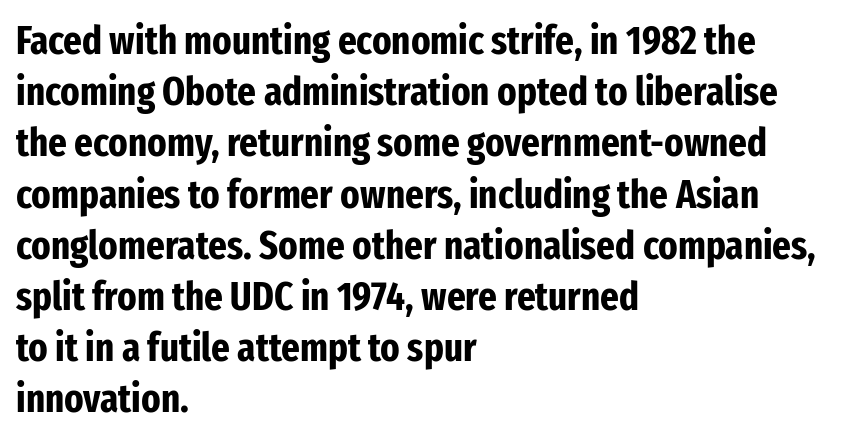
Q: Is the text bold? A: Yes.
Q: Is the text italic (slanted)? A: No, it is upright.
Q: Is the typeface a serif or a sans-serif typeface? A: Sans-serif.
Q: Is the text underlined? A: No.
Q: How is the paragraph aligned? A: Left-aligned.
Q: Is the spacing between letters normal or unusually wide? A: Normal.
Q: Is the spacing between lines tight, normal or loose? A: Normal.
Q: Width (condensed, normal, or wide)? A: Condensed.
Q: Stroke contrast? A: Low.
Q: x-height? A: Medium.
Q: Monospaced? A: No.
